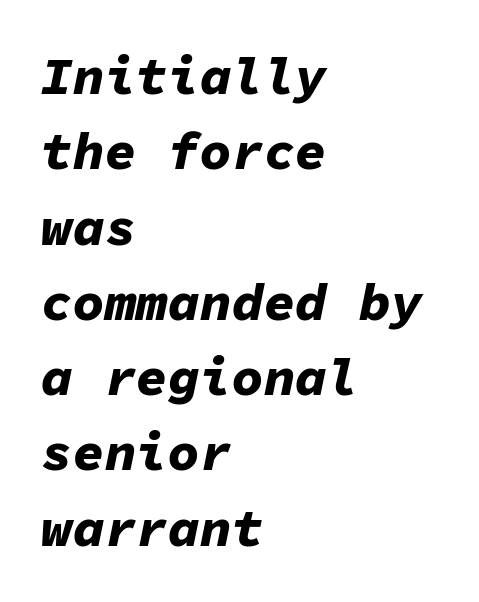
The image shows 53 px bold type, italic (leaning right), monospaced; set left-aligned, normal line spacing (1.42x), normal letter spacing, not underlined; low stroke contrast and a medium x-height.
